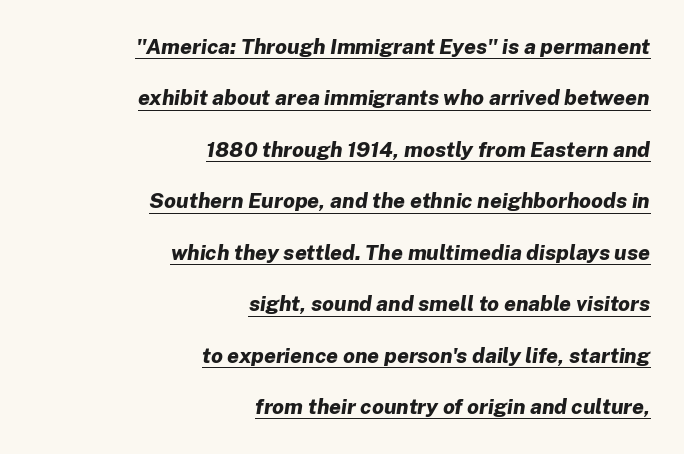
If you measured baseline to baseline, you'd find a long distance. Notice how the passage keeps a crisp vertical edge on the right only. The type is set solid horizontally, with unmodified tracking. Compared with an ordinary text face, these strokes are far heavier — a full bold. Observe the lean: these are italic letterforms. The glyphs are accompanied by a horizontal stroke just below them.
